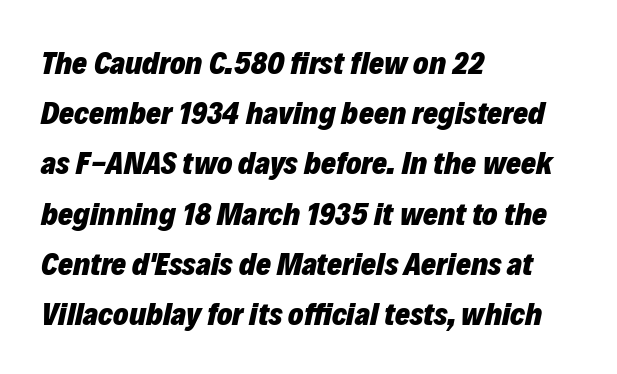
Q: Is the text bold? A: Yes.
Q: Is the text italic (slanted)? A: Yes, it leans right by about 12 degrees.
Q: Is the text underlined? A: No.
Q: How is the paragraph aligned? A: Left-aligned.
Q: Is the spacing between letters normal or unusually wide? A: Normal.
Q: Is the spacing between lines tight, normal or loose? A: Normal.
Q: Width (condensed, normal, or wide)? A: Normal.
Q: Stroke contrast? A: Low.
Q: x-height? A: Medium.
Q: Monospaced? A: No.
